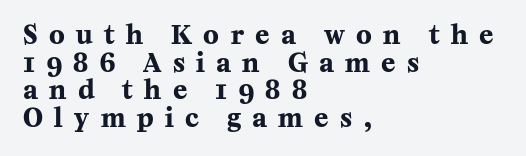
Strokes here are thick enough to call this a true bold. If you measured baseline to baseline, you'd find a short distance. What stands out about the letter spacing? Its width — letters are far apart. Compared with a centered layout, this one pins lines to the left instead. Designer's note — italics off, roman on.
